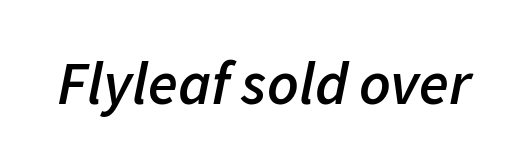
Each letter keeps its own natural width here, so spacing adapts to shape. Is the type slanted? Yes — the strokes lean at a clear angle. The strokes are fattened partway — semibold, not bold. Standard letterfit; no display-style spreading of the glyphs.
